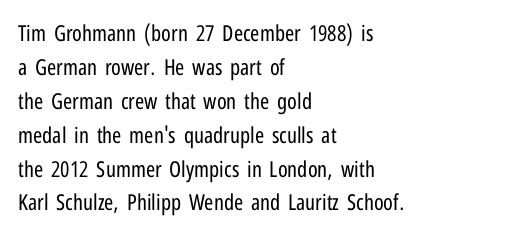
{"italic": "no", "bold": "no", "underline": "no", "align": "left", "line_spacing": "normal", "line_spacing_ratio": 1.54, "letter_spacing": "normal", "letter_spacing_em": 0.0, "glyph_px": 22}
